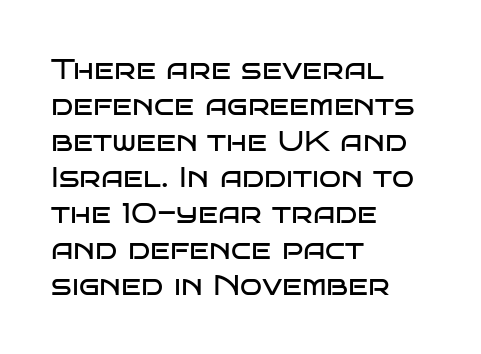
Q: Is the text bold? A: No.
Q: Is the text italic (slanted)? A: No, it is upright.
Q: Is the typeface a serif or a sans-serif typeface? A: Sans-serif.
Q: Is the text underlined? A: No.
Q: How is the paragraph aligned? A: Left-aligned.
Q: Is the spacing between letters normal or unusually wide? A: Normal.
Q: Width (condensed, normal, or wide)? A: Wide.
Q: Stroke contrast? A: Low.
Q: x-height? A: Large.
Q: Monospaced? A: No.
